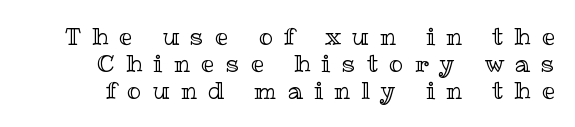
{"italic": "no", "underline": "no", "line_spacing": "tight", "line_spacing_ratio": 1.12, "letter_spacing": "wide", "letter_spacing_em": 0.47, "glyph_px": 24}
